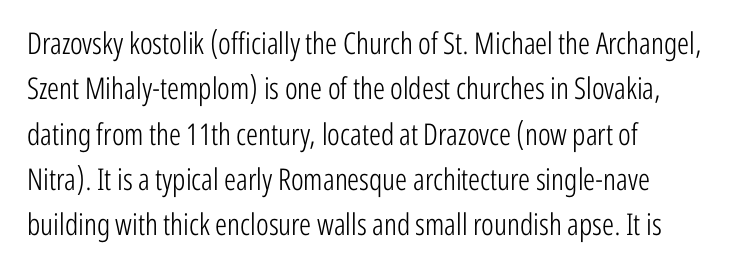
The image shows 30 px light, condensed sans-serif type, upright; set left-aligned, normal line spacing (1.51x), normal letter spacing, not underlined; low stroke contrast and a medium x-height.
